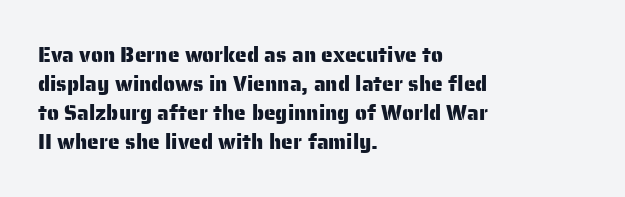
Q: Is the text italic (slanted)? A: No, it is upright.
Q: Is the text underlined? A: No.
Q: How is the paragraph aligned? A: Left-aligned.
Q: Is the spacing between letters normal or unusually wide? A: Normal.
Q: Is the spacing between lines tight, normal or loose? A: Normal.
